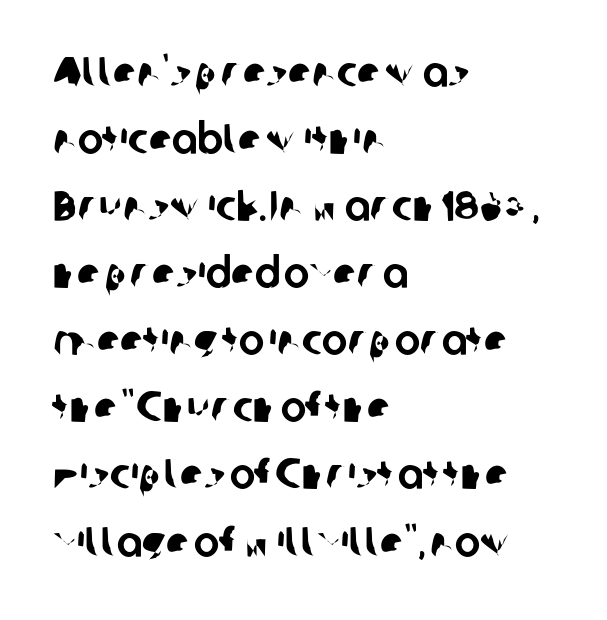
Q: Is the typeface a serif or a sans-serif typeface? A: Sans-serif.
Q: Is the text underlined? A: No.
Q: How is the paragraph aligned? A: Left-aligned.
Q: Is the spacing between letters normal or unusually wide? A: Normal.
Q: Is the spacing between lines tight, normal or loose? A: Normal.
Q: Width (condensed, normal, or wide)? A: Normal.
Q: Stroke contrast? A: Low.
Q: x-height? A: Medium.
Q: Monospaced? A: No.
